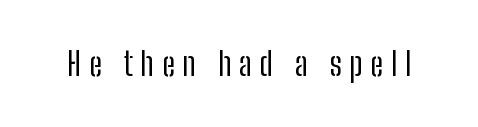
{"serif": "no", "italic": "no", "bold": "no", "weight": "regular", "width": "condensed", "stroke_contrast": "low", "x_height": "medium", "monospaced": "no", "underline": "no", "letter_spacing": "wide", "letter_spacing_em": 0.23, "glyph_px": 33}
